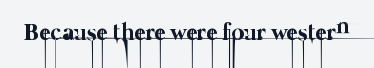
{"bold": "no", "underline": "no", "letter_spacing": "normal", "letter_spacing_em": 0.0, "glyph_px": 24}
